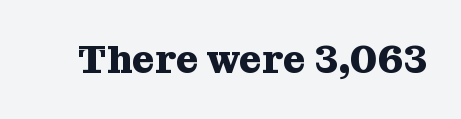
{"serif": "yes", "italic": "no", "bold": "yes", "weight": "heavy", "width": "normal", "stroke_contrast": "medium", "x_height": "medium", "monospaced": "no", "underline": "no", "letter_spacing": "normal", "letter_spacing_em": 0.0, "glyph_px": 39}
